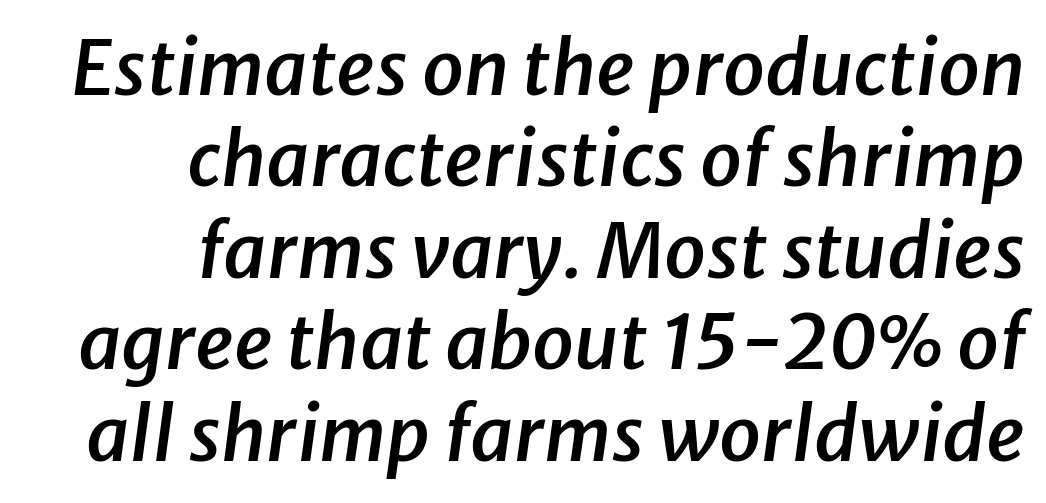
Q: Is the text bold? A: Semi-bold.
Q: Is the text italic (slanted)? A: Yes, it leans right by about 8 degrees.
Q: Is the text underlined? A: No.
Q: How is the paragraph aligned? A: Right-aligned.
Q: Is the spacing between letters normal or unusually wide? A: Normal.
Q: Width (condensed, normal, or wide)? A: Normal.
Q: Stroke contrast? A: Low.
Q: x-height? A: Medium.
Q: Monospaced? A: No.
